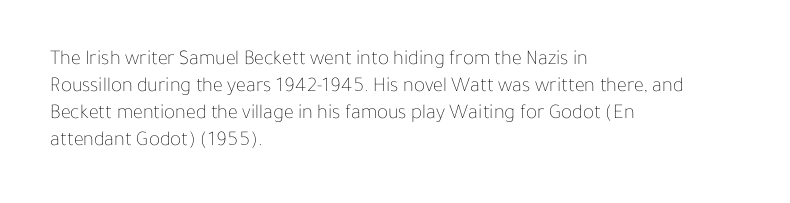
Q: Is the text bold? A: No.
Q: Is the text italic (slanted)? A: No, it is upright.
Q: Is the text underlined? A: No.
Q: How is the paragraph aligned? A: Left-aligned.
Q: Is the spacing between letters normal or unusually wide? A: Normal.
Q: Is the spacing between lines tight, normal or loose? A: Normal.
